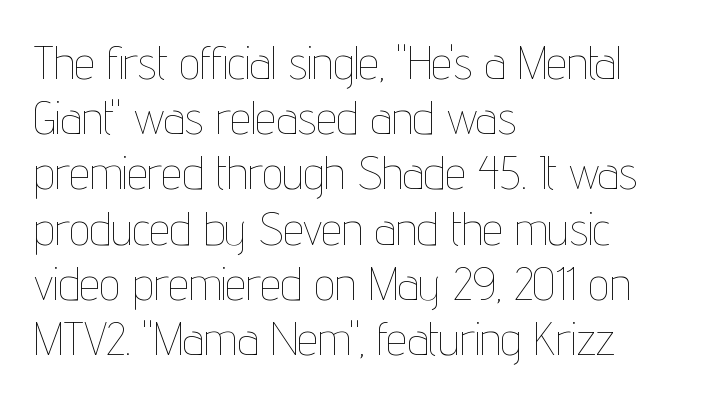
{"italic": "no", "bold": "no", "weight": "thin", "width": "condensed", "stroke_contrast": "low", "x_height": "medium", "monospaced": "no", "underline": "no", "align": "left", "line_spacing_ratio": 1.2, "letter_spacing": "normal", "letter_spacing_em": 0.0, "glyph_px": 46}
